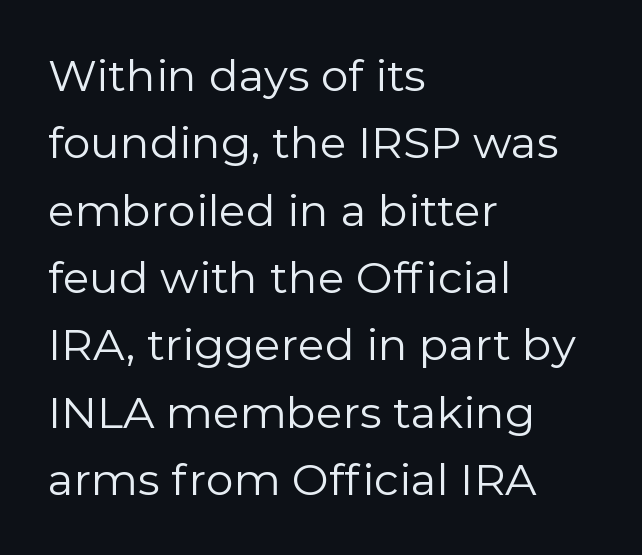
{"serif": "no", "italic": "no", "bold": "no", "weight": "regular", "width": "normal", "x_height": "medium", "monospaced": "no", "underline": "no", "align": "left", "line_spacing": "normal", "line_spacing_ratio": 1.53, "letter_spacing": "normal", "letter_spacing_em": 0.0, "glyph_px": 44}
